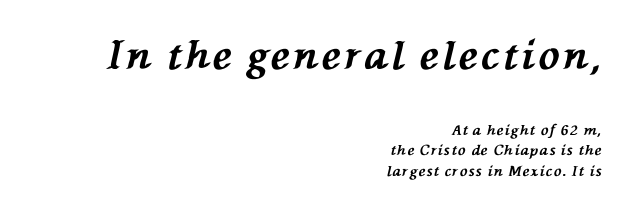
The image shows 39 px bold type, italic (leaning left); set right-aligned, normal line spacing (1.47x), not underlined; the first (top) block is 2.79x larger; medium stroke contrast and a medium x-height.
